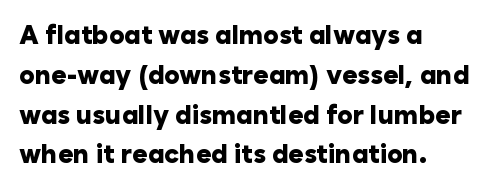
{"italic": "no", "bold": "yes", "underline": "no", "align": "left", "line_spacing": "normal", "line_spacing_ratio": 1.53, "letter_spacing": "normal", "letter_spacing_em": 0.0, "glyph_px": 26}
